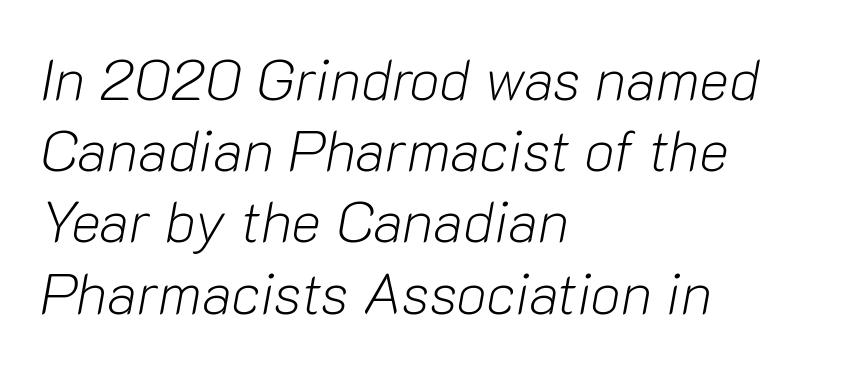
The image shows 57 px light type, italic (leaning right); set left-aligned, normal line spacing (1.25x), normal letter spacing, not underlined; low stroke contrast and a medium x-height.
